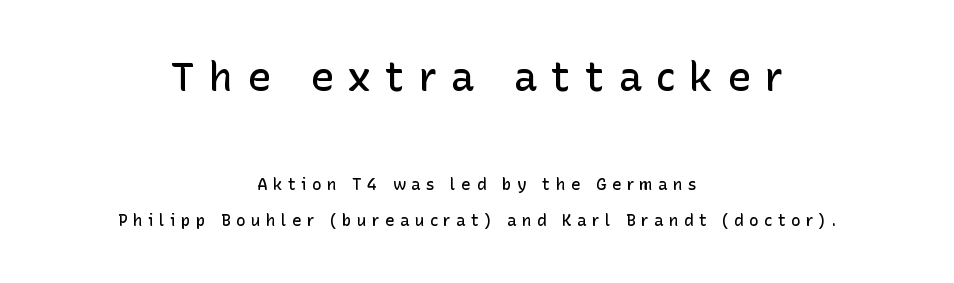
The image shows 40 px semibold sans-serif type, upright; set centered, loose line spacing (2.23x), unusually wide letter spacing (+0.34 em), not underlined; the first (top) block is 2.5x larger; low stroke contrast and a medium x-height.
